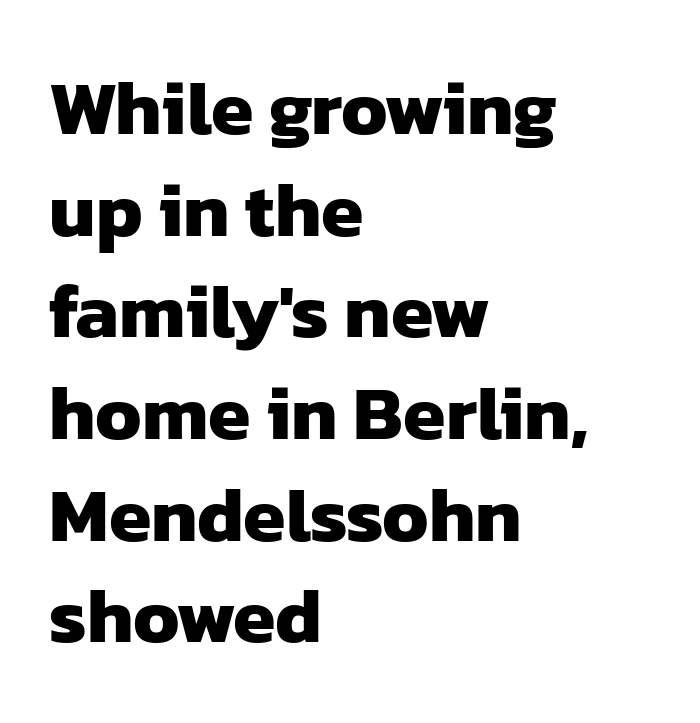
The image shows 77 px heavy sans-serif type; set left-aligned, normal line spacing (1.32x), normal letter spacing, not underlined; low stroke contrast and a medium x-height.
